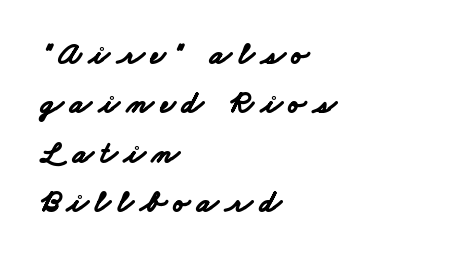
The image shows 31 px bold, wide sans-serif type; set left-aligned, normal line spacing (1.59x), unusually wide letter spacing (+0.23 em), not underlined; low stroke contrast and a small x-height.
